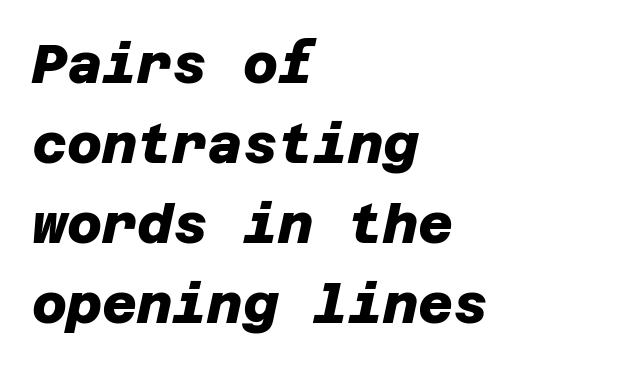
Does extra space separate the letters? No, they use regular spacing. The baseline area is clear. To sum up the face: it is a sans, with no serifs. How would I describe the line gaps? Plain and ordinary.
